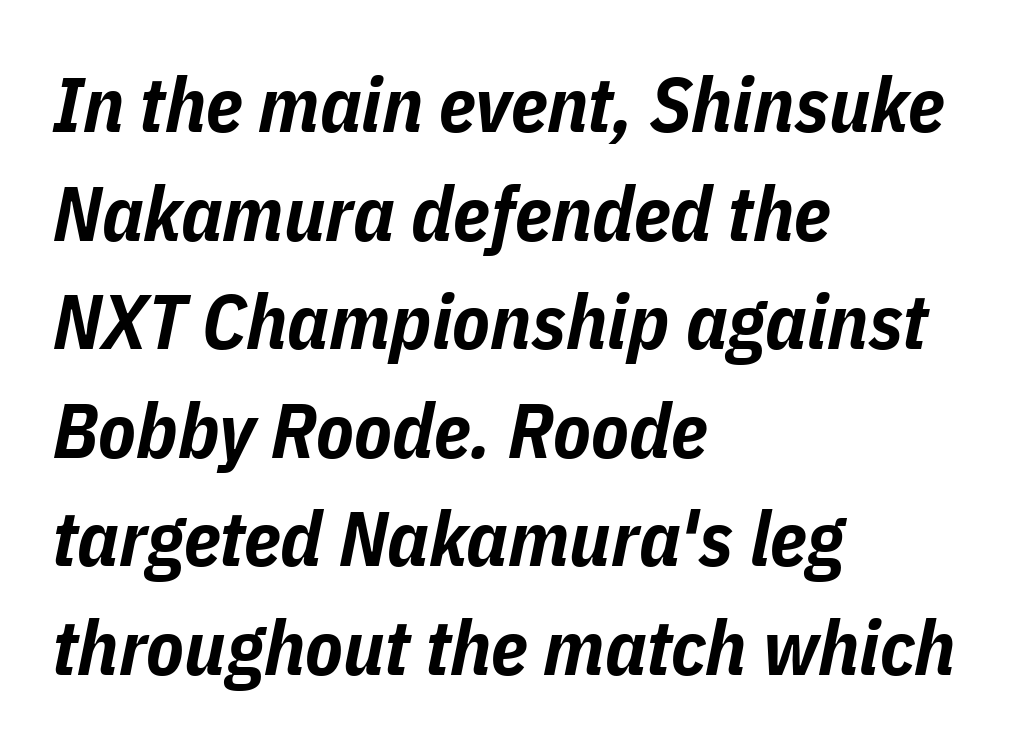
The image shows 77 px bold, condensed type, italic (leaning right); set left-aligned, normal line spacing (1.41x), normal letter spacing, not underlined; low stroke contrast and a medium x-height.
